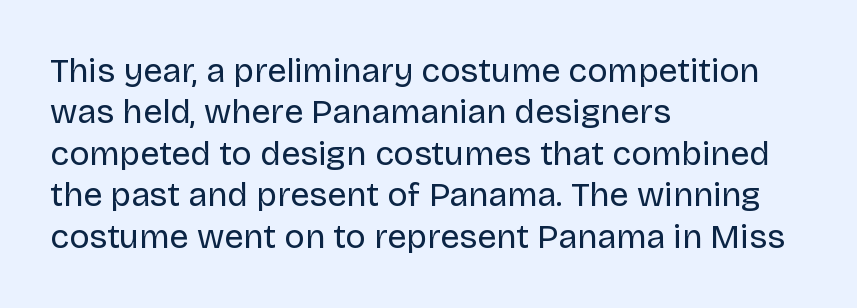
Caption: face not bold, strokes unweighted. Do the characters align in a grid? No, the font is proportional. Line beginnings align vertically; line endings do not. Typographically, this falls in the sans-serif category.
